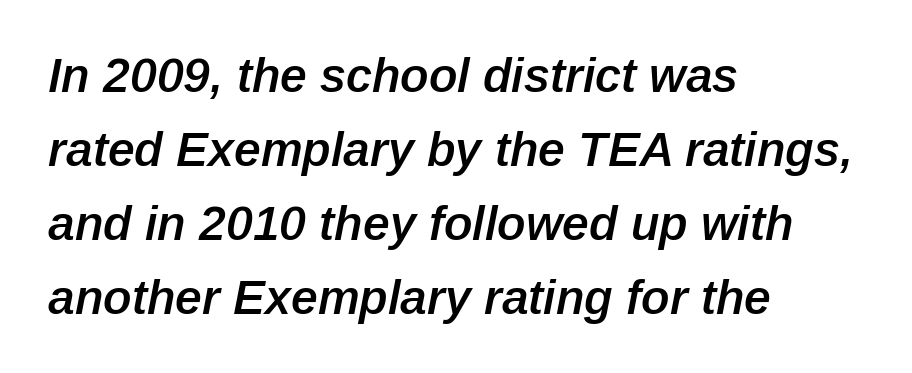
Q: Is the text bold? A: Semi-bold.
Q: Is the text italic (slanted)? A: Yes, it leans right by about 12 degrees.
Q: Is the text underlined? A: No.
Q: How is the paragraph aligned? A: Left-aligned.
Q: Is the spacing between letters normal or unusually wide? A: Normal.
Q: Is the spacing between lines tight, normal or loose? A: Normal.
Q: Width (condensed, normal, or wide)? A: Normal.
Q: Stroke contrast? A: Low.
Q: x-height? A: Medium.
Q: Monospaced? A: No.
